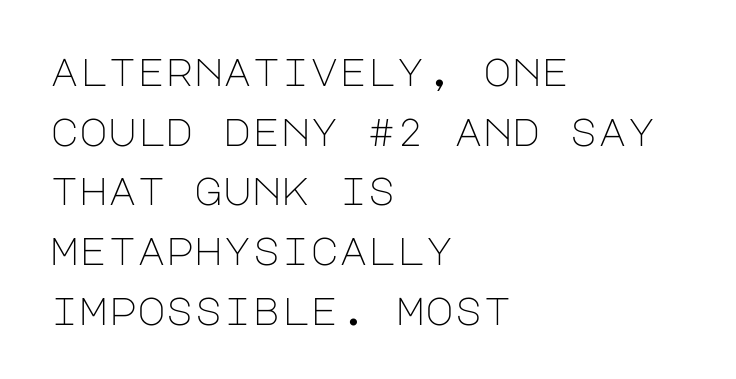
{"serif": "no", "italic": "no", "bold": "no", "weight": "light", "width": "normal", "stroke_contrast": "low", "x_height": "large", "underline": "no", "align": "left", "line_spacing": "normal", "line_spacing_ratio": 1.53, "letter_spacing": "normal", "letter_spacing_em": 0.0, "glyph_px": 39}
